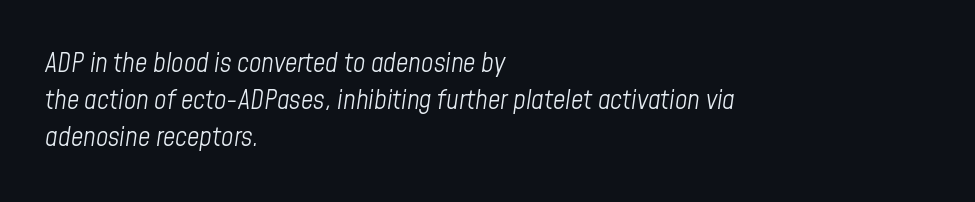
The image shows 27 px text type, italic (leaning right); set left-aligned, normal line spacing (1.37x), normal letter spacing, not underlined.
